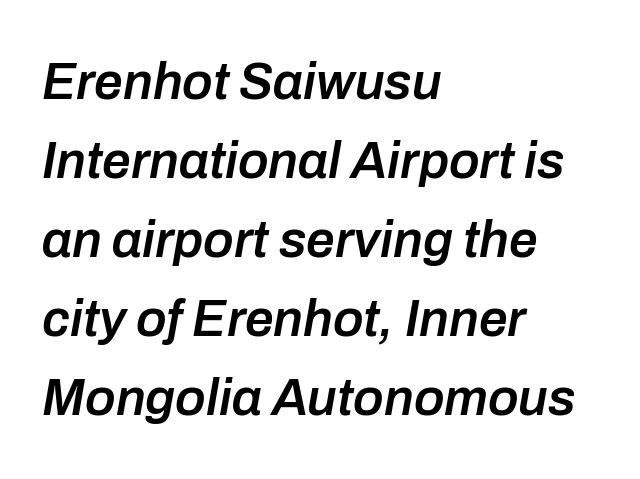
This sample keeps an unexceptional amount of space between lines. Short and long lines alike share a common starting point at left. This sample has the flowing, uneven cadence of proportional lettering. Does extra space separate the letters? No, they use regular spacing. The baseline area is clear. Moderately thickened strokes mark this as semibold type.
